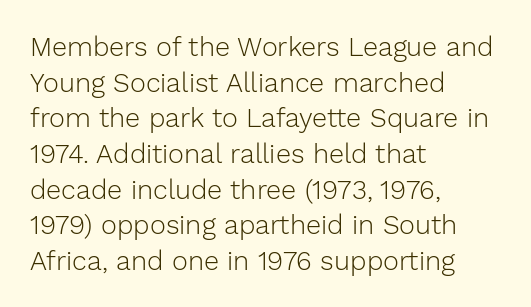
Q: Is the text bold? A: No.
Q: Is the text italic (slanted)? A: No, it is upright.
Q: Is the text underlined? A: No.
Q: How is the paragraph aligned? A: Left-aligned.
Q: Is the spacing between letters normal or unusually wide? A: Normal.
Q: Is the spacing between lines tight, normal or loose? A: Normal.
